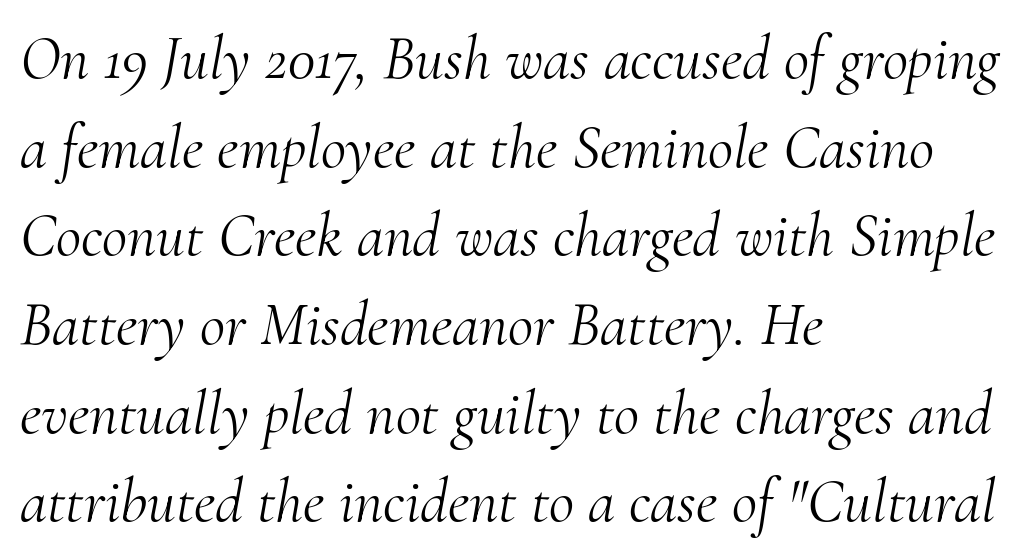
Q: Is the text bold? A: No.
Q: Is the text italic (slanted)? A: Yes, it leans right by about 10 degrees.
Q: Is the typeface a serif or a sans-serif typeface? A: Serif.
Q: Is the text underlined? A: No.
Q: How is the paragraph aligned? A: Left-aligned.
Q: Is the spacing between letters normal or unusually wide? A: Normal.
Q: Is the spacing between lines tight, normal or loose? A: Normal.
Q: Width (condensed, normal, or wide)? A: Normal.
Q: Stroke contrast? A: Medium.
Q: x-height? A: Small.
Q: Monospaced? A: No.
